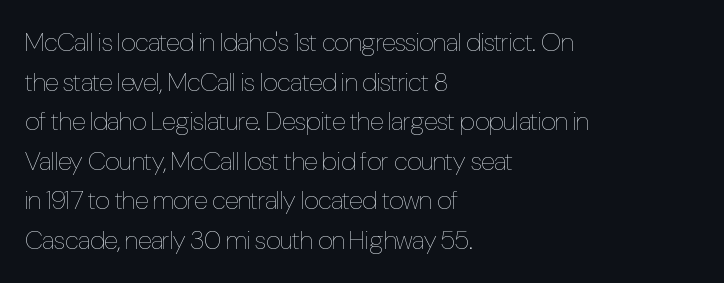
Q: Is the text bold? A: No.
Q: Is the text italic (slanted)? A: No, it is upright.
Q: Is the text underlined? A: No.
Q: How is the paragraph aligned? A: Left-aligned.
Q: Is the spacing between letters normal or unusually wide? A: Normal.
Q: Is the spacing between lines tight, normal or loose? A: Normal.
